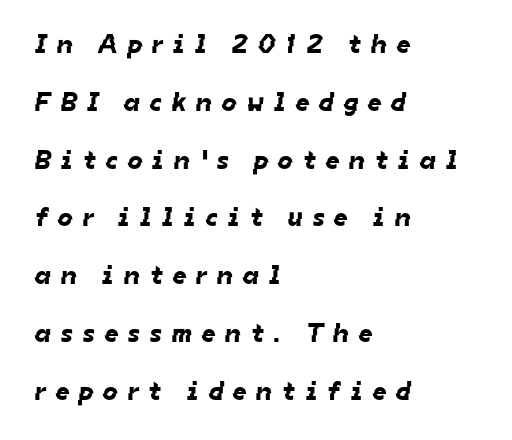
Interline gaps are noticeably wide in this sample. The passage is arranged the way most books set body copy — flush left. Rule under the text: the space is simply empty. The passage shown has open, widely tracked lettering throughout.
